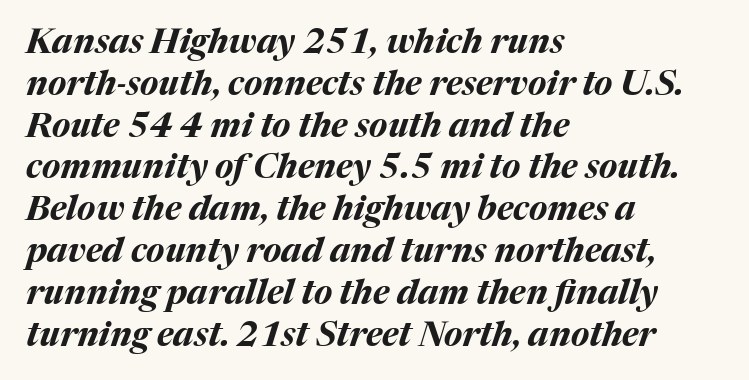
Q: Is the text bold? A: Yes.
Q: Is the text italic (slanted)? A: Yes, it leans right by about 17 degrees.
Q: Is the text underlined? A: No.
Q: How is the paragraph aligned? A: Left-aligned.
Q: Is the spacing between letters normal or unusually wide? A: Normal.
Q: Width (condensed, normal, or wide)? A: Normal.
Q: Stroke contrast? A: Medium.
Q: x-height? A: Medium.
Q: Monospaced? A: No.
